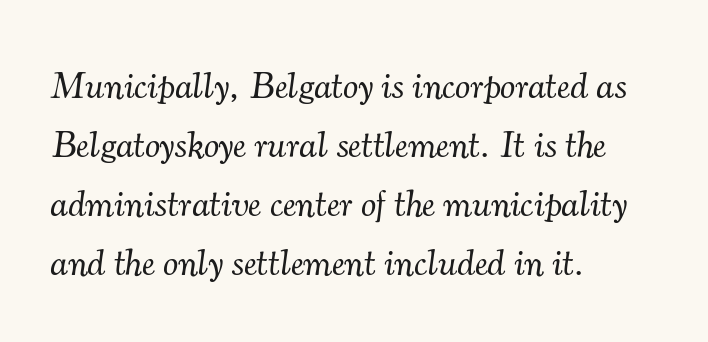
These lines are rendered in a variable-pitch font. Typeset ragged right — the left edge is the straight one. Compared with ordinary roman type, these characters are visibly tilted. Heft: none added — not bold. These lines keep a tight, regular rhythm from letter to letter.
